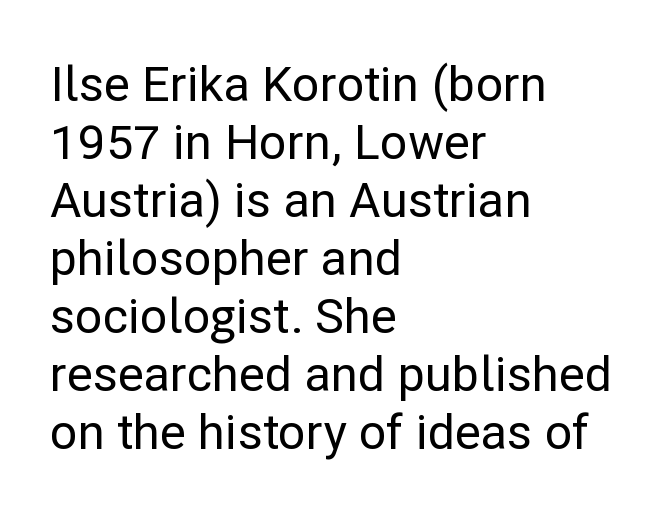
{"serif": "no", "italic": "no", "width": "normal", "stroke_contrast": "low", "x_height": "medium", "monospaced": "no", "underline": "no", "align": "left", "line_spacing_ratio": 1.21, "letter_spacing": "normal", "letter_spacing_em": 0.0, "glyph_px": 48}
